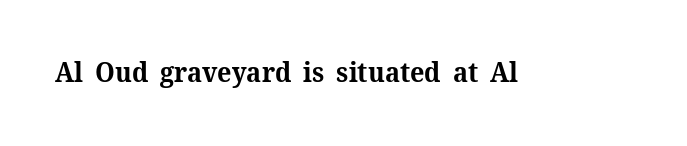
What stands out about the letter spacing? Nothing — it is the standard amount. No italicization has been applied; the sample stays upright. The gap between lines stays unmarked. Thick stems and heavy bowls — unmistakably bold.
